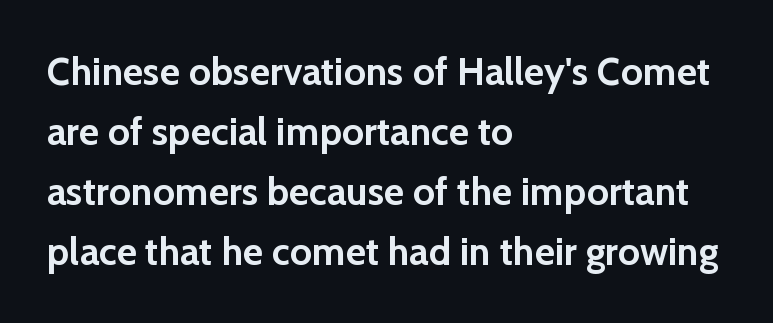
{"serif": "no", "italic": "no", "bold": "yes", "weight": "semibold", "width": "normal", "stroke_contrast": "low", "x_height": "medium", "monospaced": "no", "underline": "no", "align": "left", "line_spacing": "normal", "line_spacing_ratio": 1.54, "letter_spacing": "normal", "letter_spacing_em": 0.0, "glyph_px": 39}
